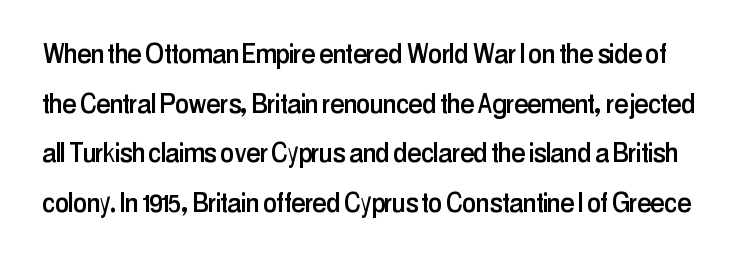
Q: Is the text italic (slanted)? A: No, it is upright.
Q: Is the typeface a serif or a sans-serif typeface? A: Sans-serif.
Q: Is the text underlined? A: No.
Q: Is the spacing between letters normal or unusually wide? A: Normal.
Q: Is the spacing between lines tight, normal or loose? A: Normal.
Q: Width (condensed, normal, or wide)? A: Condensed.
Q: Stroke contrast? A: Low.
Q: x-height? A: Medium.
Q: Monospaced? A: No.
